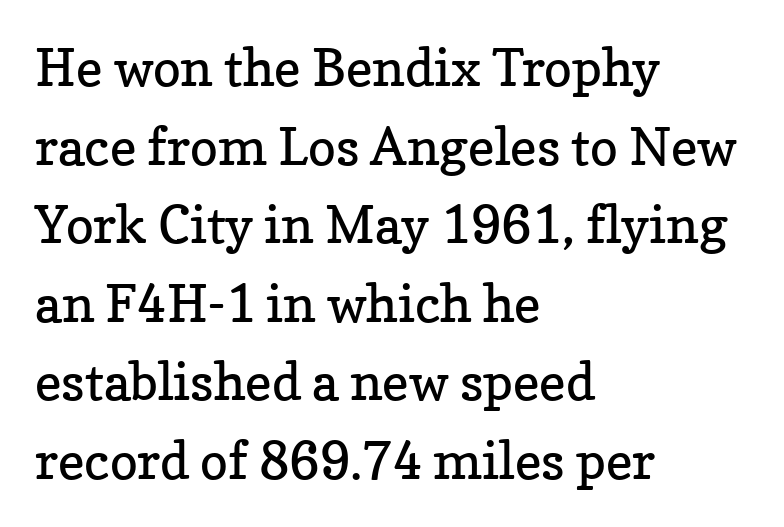
Type without underlining. Yep, those are serifs on the letters. If you measured baseline to baseline, you'd find a middling distance. The passage is arranged the way most books set body copy — flush left. Nobody touched the tracking dial on this one. The passage shown is typed in a proportional face where columns would drift.
